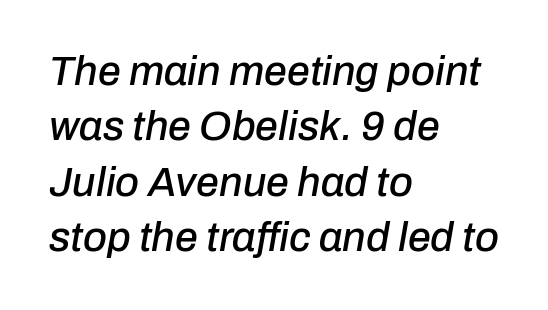
{"italic": "yes", "lean": "right", "slant_degrees": 10, "width": "normal", "stroke_contrast": "low", "x_height": "medium", "monospaced": "no", "underline": "no", "align": "left", "line_spacing": "normal", "line_spacing_ratio": 1.35, "letter_spacing": "normal", "letter_spacing_em": 0.0, "glyph_px": 41}
